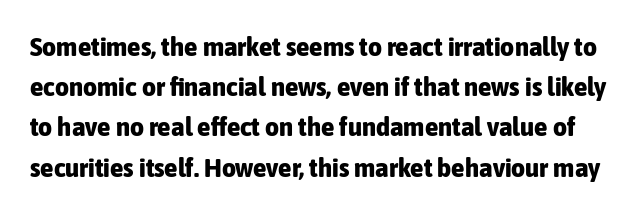
Q: Is the text bold? A: Yes.
Q: Is the text italic (slanted)? A: No, it is upright.
Q: Is the text underlined? A: No.
Q: Is the spacing between letters normal or unusually wide? A: Normal.
Q: Is the spacing between lines tight, normal or loose? A: Normal.
